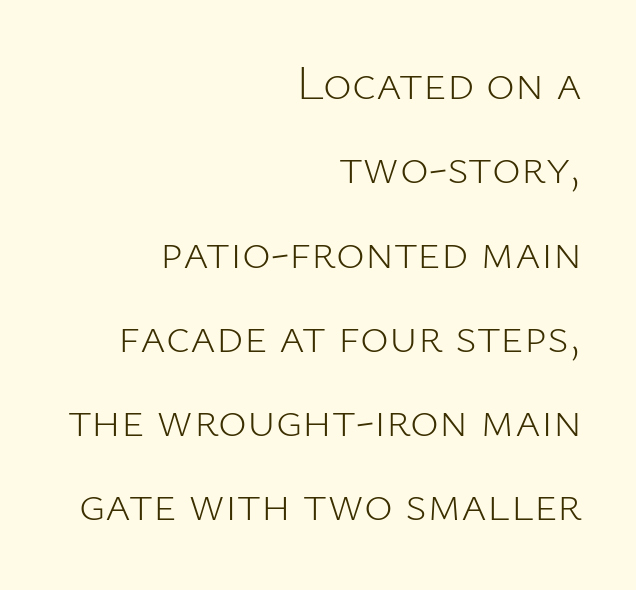
Note the varied advance widths — an 'i' is clearly narrower than an 'm'. Honestly, the letter spacing is just normal — you wouldn't notice it. Has an underline been added? It has not. The type sits square on the baseline with zero lean. The typesetting does not lean heavy: it is not bold.
